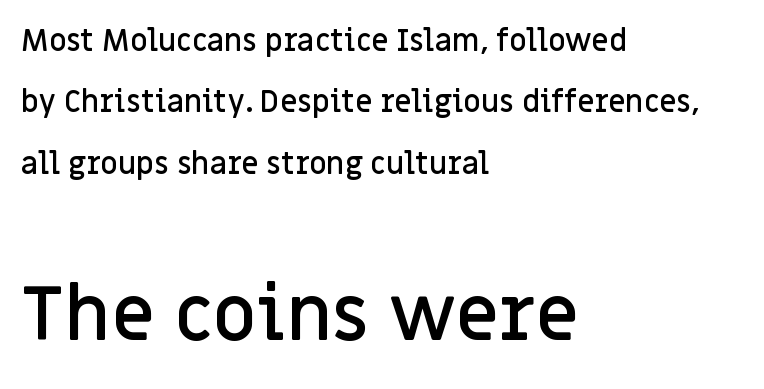
Bold? Not quite — semibold, heavier than regular but stopping short. Character size in the trailing block exceeds that of the leading block. This sample has the flowing, uneven cadence of proportional lettering. Every row of glyphs begins at an identical x-position on the left. The letters stand straight up with perfectly vertical stems.
